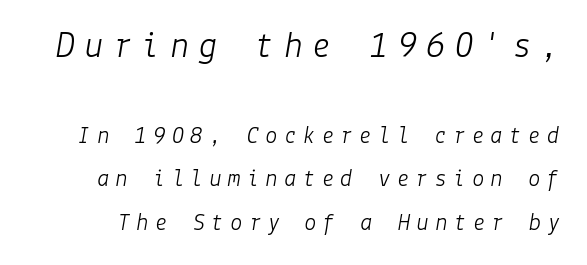
Posture: slanted. The typesetting does not lean heavy: it is not bold. Typesetter's note — upper block bumped up in size, lower block left smaller. Between one letter and the next there's a generous, obvious gap. Just letters on the line, the space beneath them empty.
